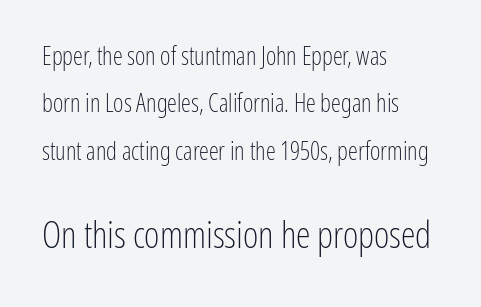
Q: Is the text bold? A: No.
Q: Is the text italic (slanted)? A: No, it is upright.
Q: Is the typeface a serif or a sans-serif typeface? A: Sans-serif.
Q: Is the text underlined? A: No.
Q: How is the paragraph aligned? A: Left-aligned.
Q: Is the spacing between letters normal or unusually wide? A: Normal.
Q: Is the spacing between lines tight, normal or loose? A: Loose.
Q: Which block of text is set in a larger size, the first (top) or the second (bottom)? A: The second (bottom) one.
Q: Width (condensed, normal, or wide)? A: Condensed.
Q: Stroke contrast? A: Low.
Q: x-height? A: Medium.
Q: Monospaced? A: No.
